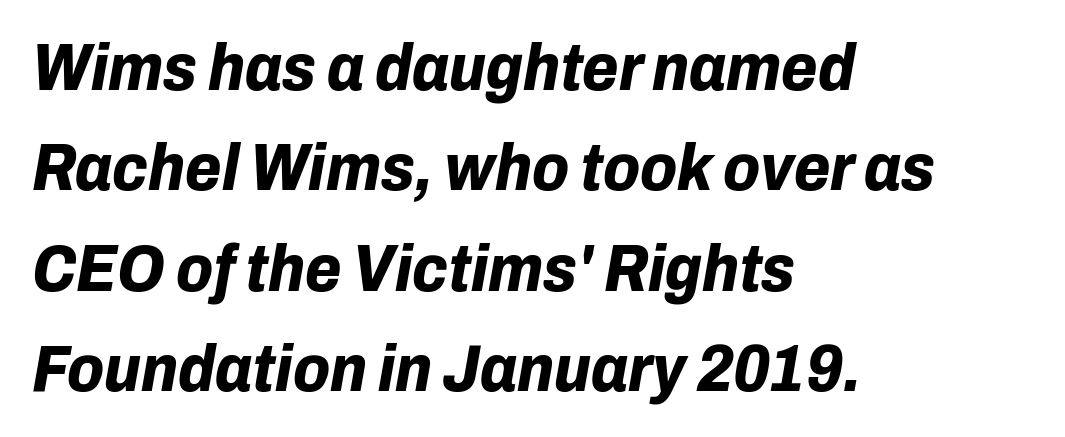
How would I describe the line gaps? Plain and ordinary. Here the designer chose a conventional face with non-uniform glyph widths. These lines stack with their left ends in a neat column. Strokes here are thick enough to call this a true bold.
